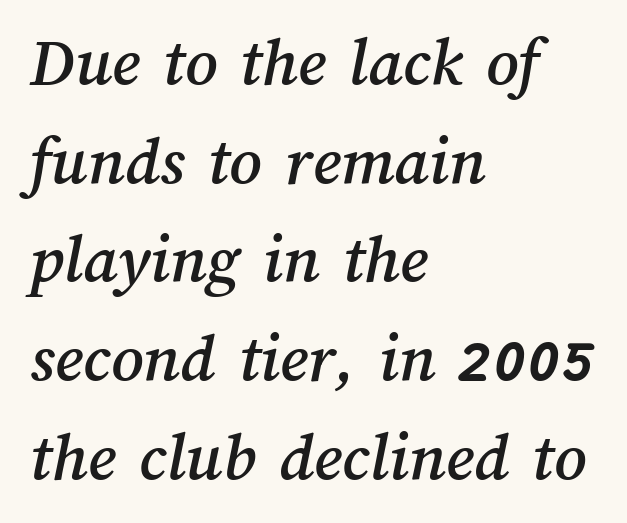
{"width": "normal", "stroke_contrast": "medium", "x_height": "medium", "monospaced": "no", "underline": "no", "align": "left", "line_spacing": "normal", "line_spacing_ratio": 1.41, "letter_spacing": "normal", "letter_spacing_em": 0.0, "glyph_px": 70}
